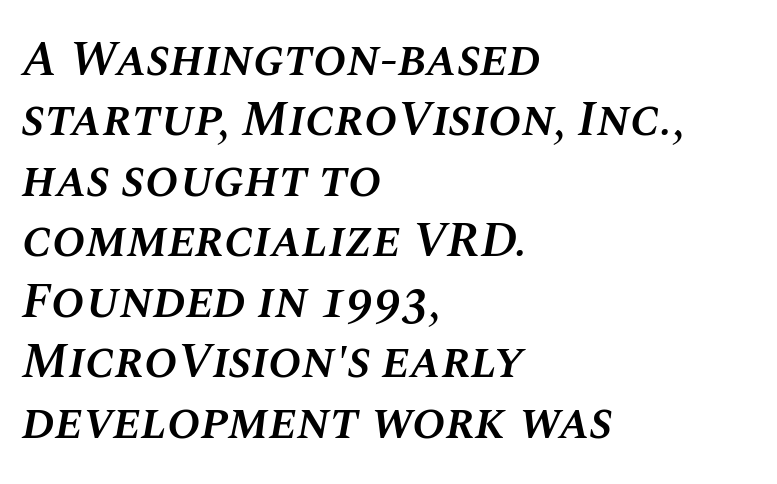
Q: Is the text bold? A: Semi-bold.
Q: Is the text italic (slanted)? A: Yes, it leans right by about 10 degrees.
Q: Is the text underlined? A: No.
Q: How is the paragraph aligned? A: Left-aligned.
Q: Is the spacing between letters normal or unusually wide? A: Normal.
Q: Width (condensed, normal, or wide)? A: Normal.
Q: Stroke contrast? A: Medium.
Q: x-height? A: Large.
Q: Monospaced? A: No.
